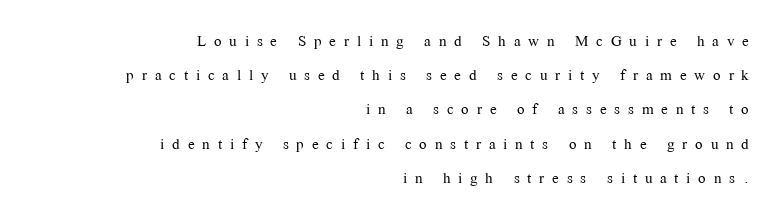
The gap between lines stays unmarked. A light-to-regular cut is what we see here. Is the block centered? No — it sits flush against the right margin. Letter spacing: wide. A roman cut, with each character standing at attention.
